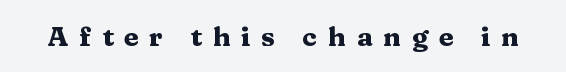
The image shows 27 px bold type, upright; set unusually wide letter spacing (+0.4 em), not underlined.
